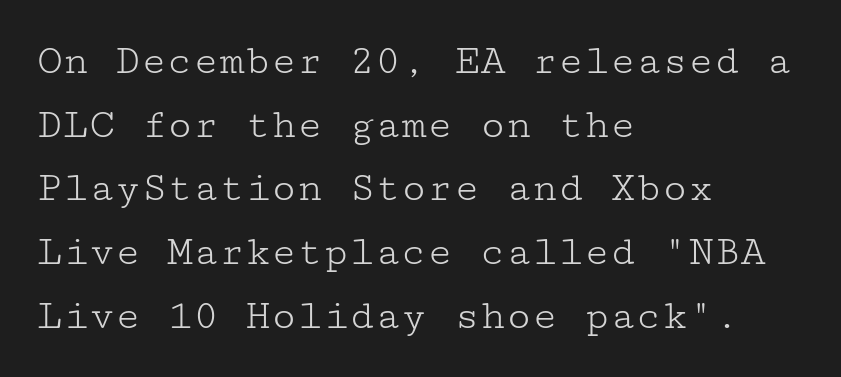
Typeset ragged right — the left edge is the straight one. You could call the tracking neutral — neither tight nor loose. Unbolded letterforms with no extra heft. A typesetter would call this leading conventional body-copy spacing.
